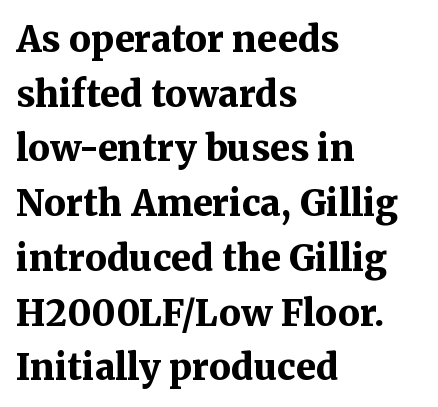
These lines sit exactly where default settings would place them. If you drew a line through each stem, it would be perfectly vertical. Varying glyph widths throughout — classic text-font behaviour. A student would call this left alignment; a typographer would say flush left, rag right. How heavy is the stroke? Heavy — this is a bold. The face used here is rendered with its standard letterfit.
